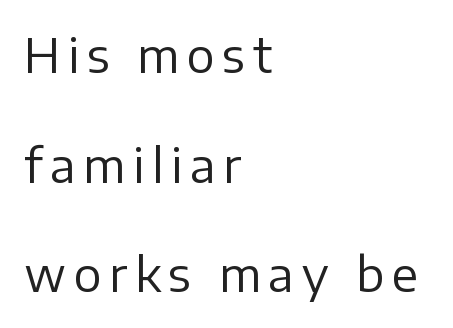
The image shows 47 px regular-weight sans-serif type, upright; set left-aligned, loose line spacing (2.33x), not underlined; low stroke contrast and a medium x-height.
